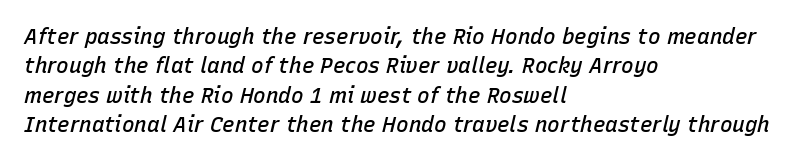
Q: Is the text bold? A: Semi-bold.
Q: Is the text italic (slanted)? A: Yes, it leans right by about 15 degrees.
Q: Is the text underlined? A: No.
Q: How is the paragraph aligned? A: Left-aligned.
Q: Is the spacing between letters normal or unusually wide? A: Normal.
Q: Is the spacing between lines tight, normal or loose? A: Normal.
